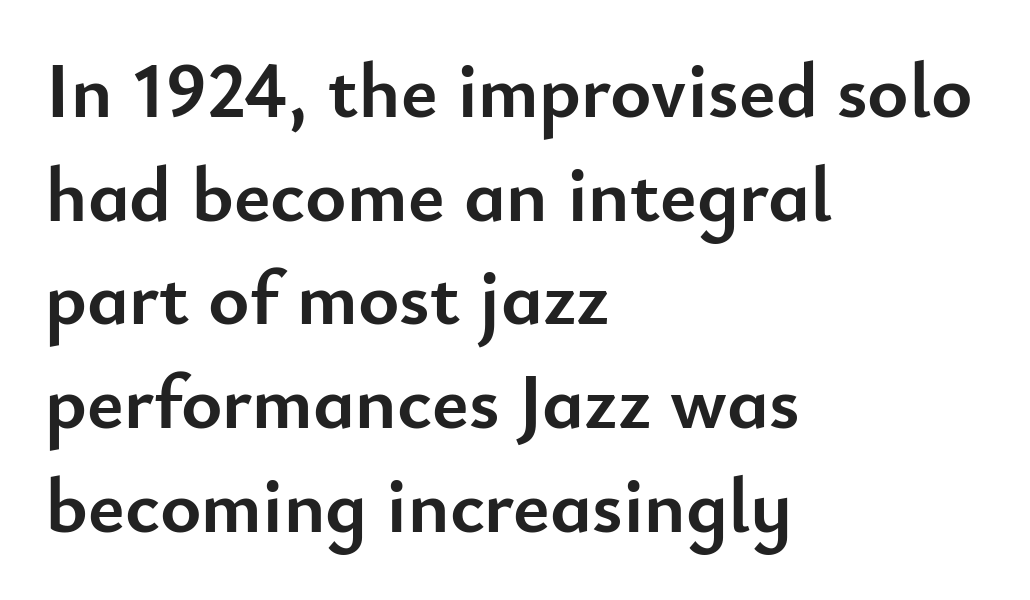
These lines are composed in type without serifs. The glyphs have the mass of a bold cut. This sample has the flowing, uneven cadence of proportional lettering. Ascenders rise straight up at ninety degrees. Clear beneath every line of the passage. The vertical gap from one line to the next is medium.
